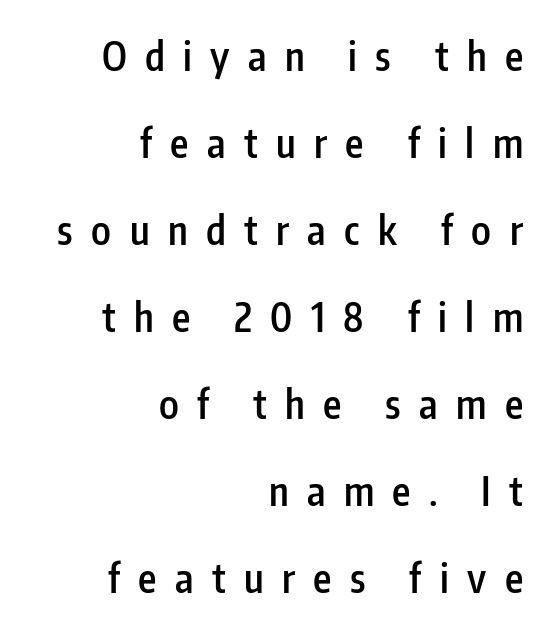
Stems and bowls a touch heavier than normal — semibold. This sample has the flowing, uneven cadence of proportional lettering. Horizontal alignment here is rightward, an uncommon choice for prose. The passage shown is not underscored anywhere. Compared with typical paragraphs, the rows here are farther apart.
